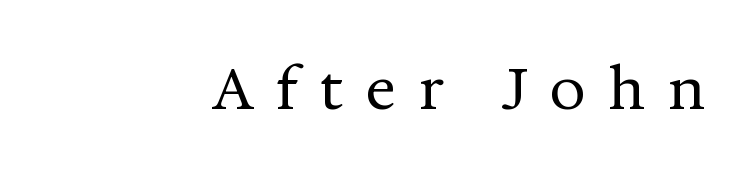
On a weight scale, this lands at 450 or below. When letters stand straight like this, we call the style roman or upright. Between one letter and the next there's a generous, obvious gap. I'd call this a serif setting — the letters wear small feet.
